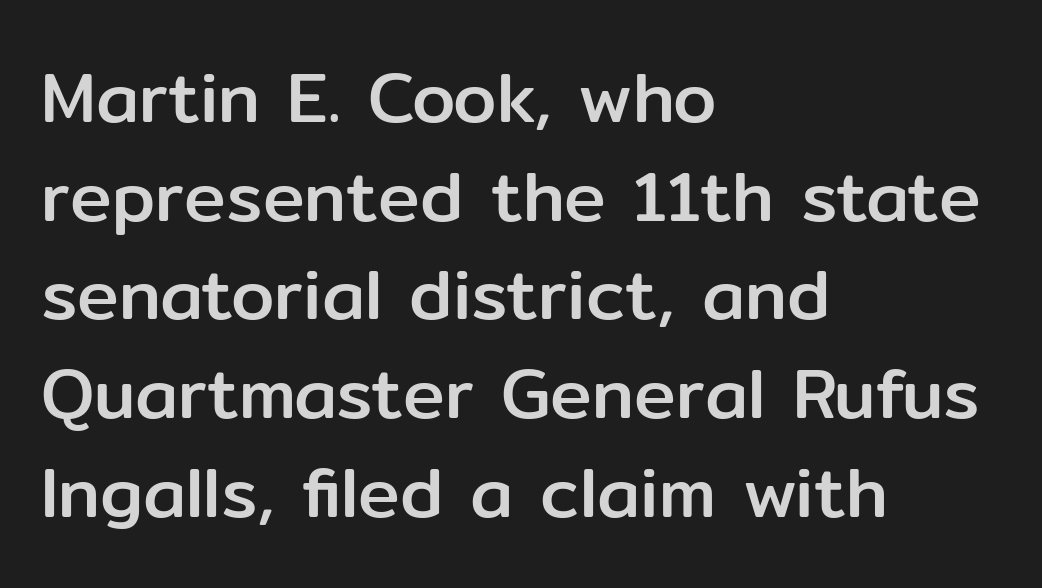
The image shows 70 px sans-serif type, upright; set left-aligned, normal line spacing (1.41x), normal letter spacing, not underlined; low stroke contrast and a medium x-height.
